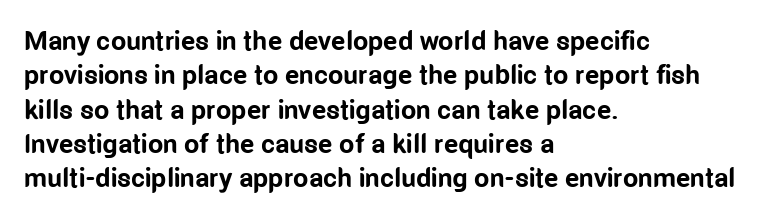
{"italic": "no", "bold": "yes", "underline": "no", "align": "left", "line_spacing": "normal", "line_spacing_ratio": 1.27, "letter_spacing": "normal", "letter_spacing_em": 0.0, "glyph_px": 27}
